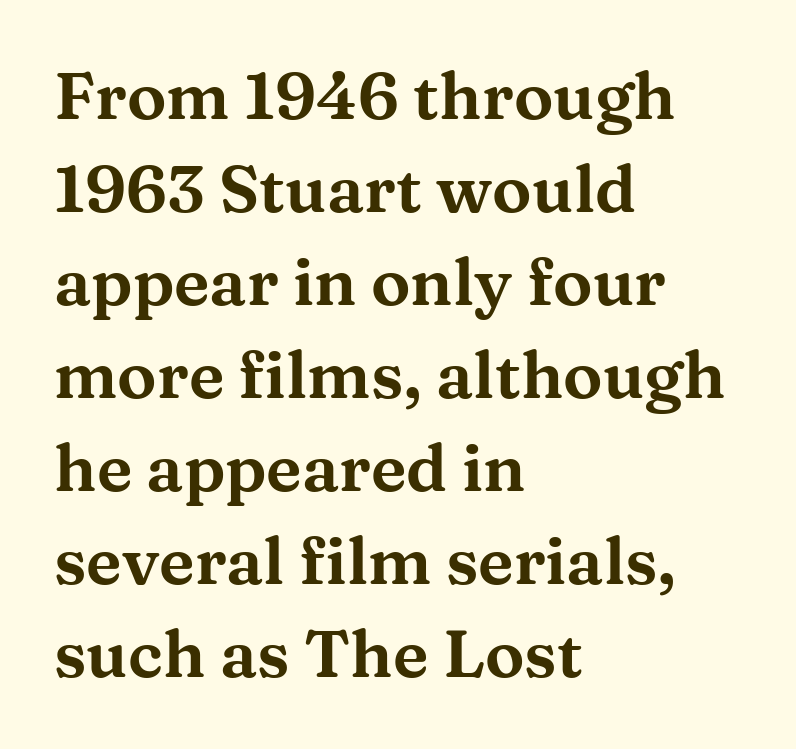
Words float on clear page, feet unadorned. The text block is weighted toward the left margin, trailing off unevenly rightward. A typesetter would call this zero additional tracking. The lettering holds an erect, upright posture throughout. Is this a sans? No — the strokes have serifs. Horizontal bands of white between lines are of average thickness.
